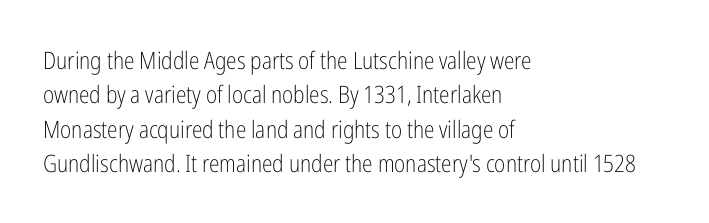
Vertical stems look standard width or narrower in stroke. Default kerning and tracking; the words read as compact shapes. These lines are set flush left with a ragged right edge. The baseline area is clear.
